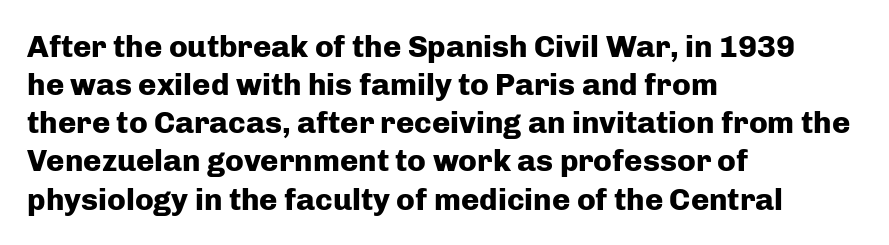
The image shows 31 px heavy sans-serif type, upright; set left-aligned, line spacing 1.23x, normal letter spacing, not underlined; low stroke contrast and a medium x-height.
